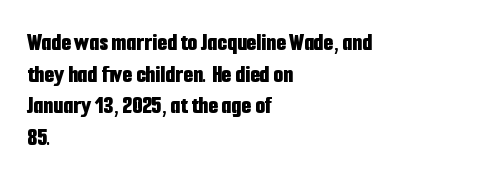
{"italic": "no", "bold": "yes", "underline": "no", "align": "left", "line_spacing": "normal", "line_spacing_ratio": 1.27, "letter_spacing": "normal", "letter_spacing_em": 0.0, "glyph_px": 25}
